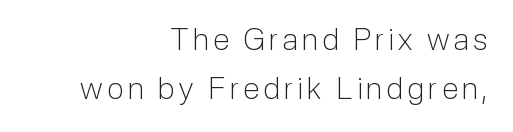
Weight: regular or lighter. These lines sit exactly where default settings would place them. The zone under the glyphs is completely vacant. The typography opts for an upright posture over an oblique one. Grotesque or geometric, the face here clearly has no serifs.
